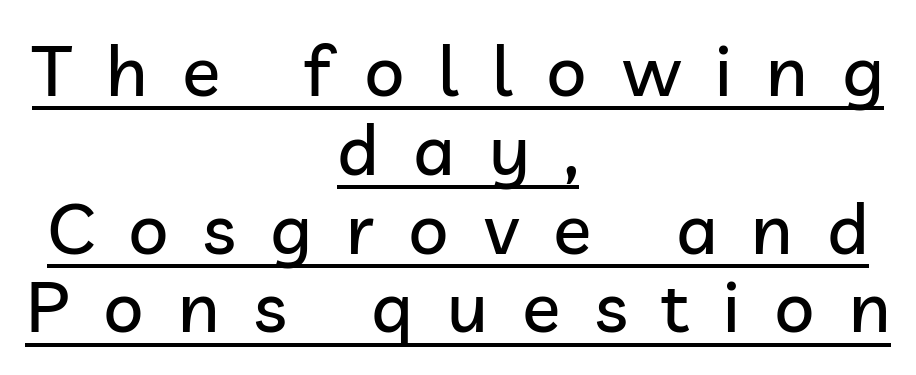
Substantial extra tracking has been applied to these lines. Compared with typical paragraphs, the rows here are closer together. This is sans-serif lettering, the kind often seen on screens and signage. Does the copy run flush right? No — it is centered line by line. Unlike italic type, these characters show no tilt at all. Emphasis is given by a line drawn under the lettering.
